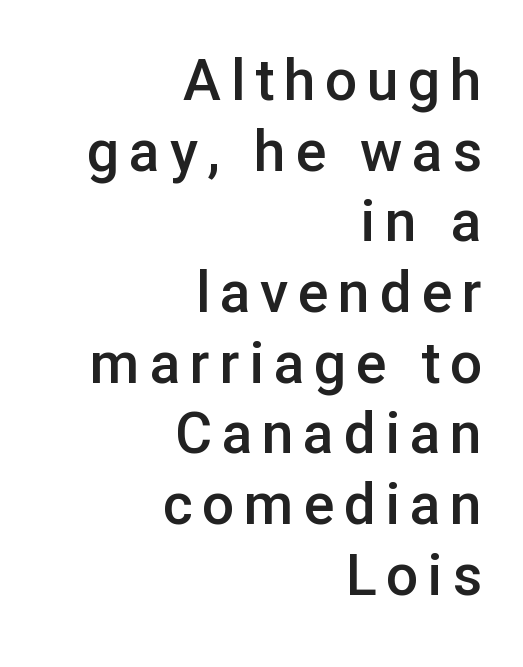
Horizontal alignment here is rightward, an uncommon choice for prose. These lines are rendered in a variable-pitch font. Do the letters lean? They stand straight. Note: no serifs on the glyphs. Any mark beneath the type? The region is blank.
